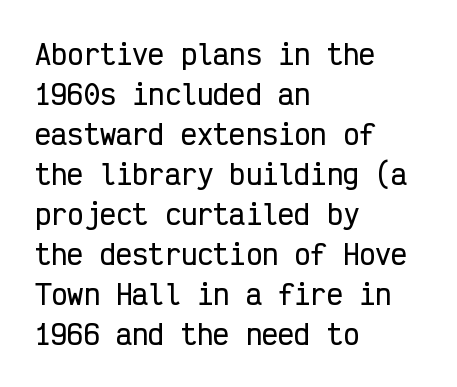
Regular leading. The zone under the glyphs is completely vacant. Italic? Not at all — the glyphs are vertical. A typesetter would call this zero additional tracking. Leftover space on each line is placed entirely after the last word.
